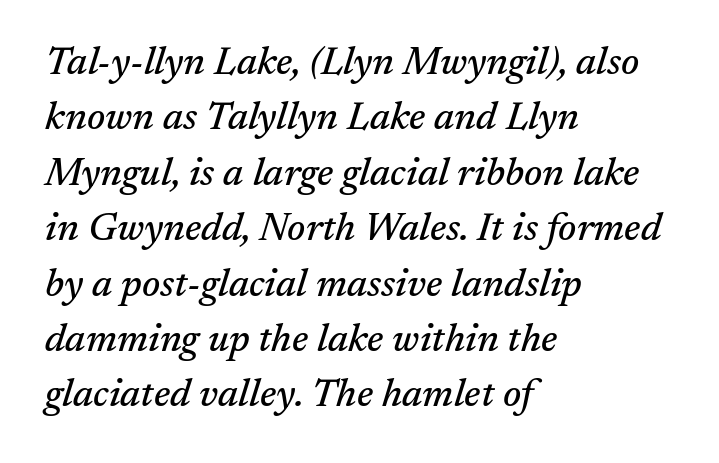
The image shows 39 px serif type, italic (leaning right); set left-aligned, normal line spacing (1.42x), normal letter spacing, not underlined; medium stroke contrast and a medium x-height.
